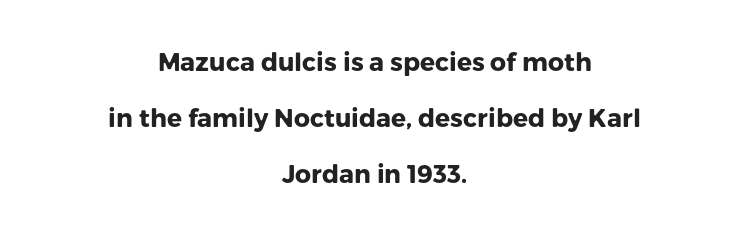
The image shows 25 px bold type, upright; set centered, loose line spacing (2.24x), normal letter spacing, not underlined.
